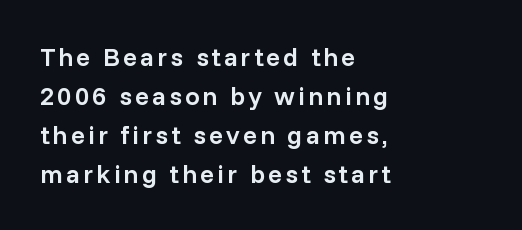
Q: Is the text bold? A: Semi-bold.
Q: Is the text italic (slanted)? A: No, it is upright.
Q: Is the text underlined? A: No.
Q: How is the paragraph aligned? A: Left-aligned.
Q: Is the spacing between lines tight, normal or loose? A: Normal.
